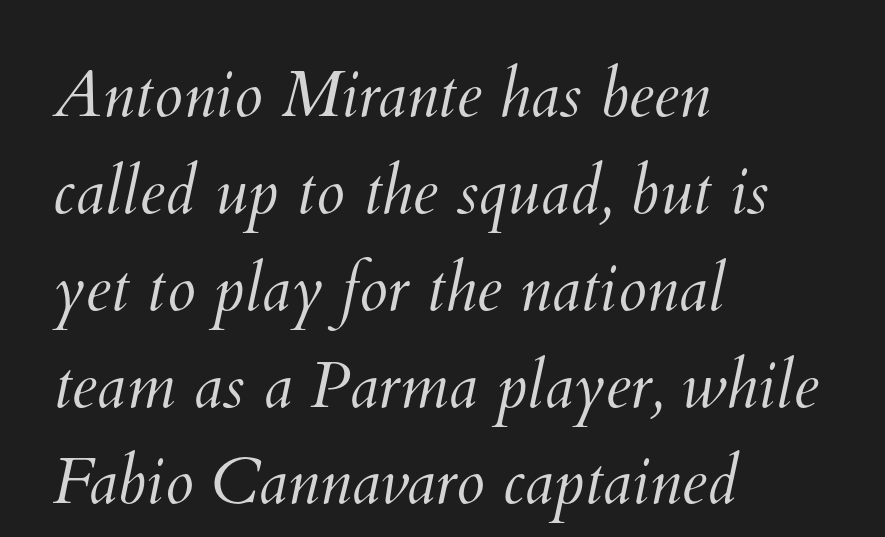
Underlining? Definitely not there. Caption: face not bold, strokes unweighted. The rendering uses a moderate line-height, typical for paragraphs. Spacing between characters is what you'd get straight out of the box.
